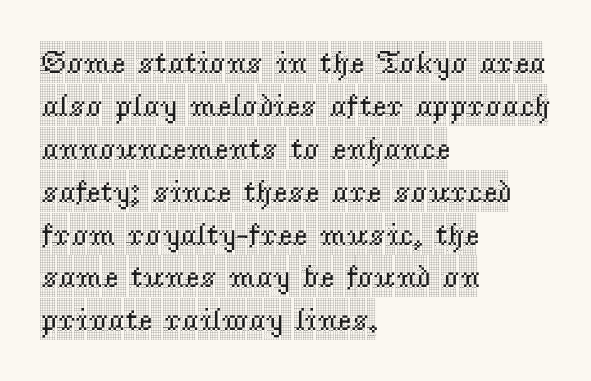
The letters advance in unequal steps, a hallmark of proportional type. No italicization has been applied; the sample stays upright. The rendering uses a moderate line-height, typical for paragraphs. These lines stack with their left ends in a neat column. The space directly below the letters is spotless. Examine the stroke ends and you'll spot serifs.
